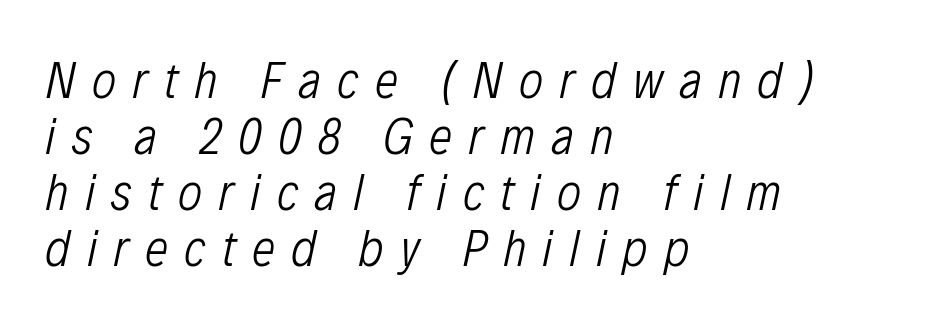
The image shows 52 px light, condensed type, italic (leaning right); set left-aligned, tight line spacing (1.08x), unusually wide letter spacing (+0.31 em), not underlined; low stroke contrast and a medium x-height.
